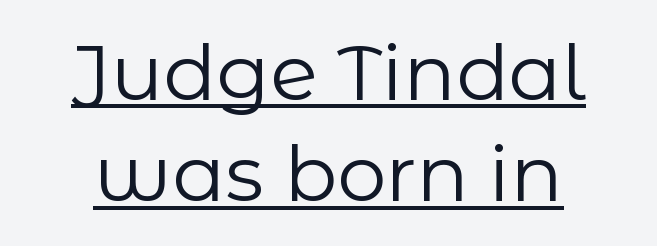
{"serif": "no", "italic": "no", "bold": "no", "weight": "regular", "width": "normal", "stroke_contrast": "low", "x_height": "medium", "monospaced": "no", "underline": "yes", "align": "center", "line_spacing": "normal", "line_spacing_ratio": 1.3, "letter_spacing": "normal", "letter_spacing_em": 0.0, "glyph_px": 78}
